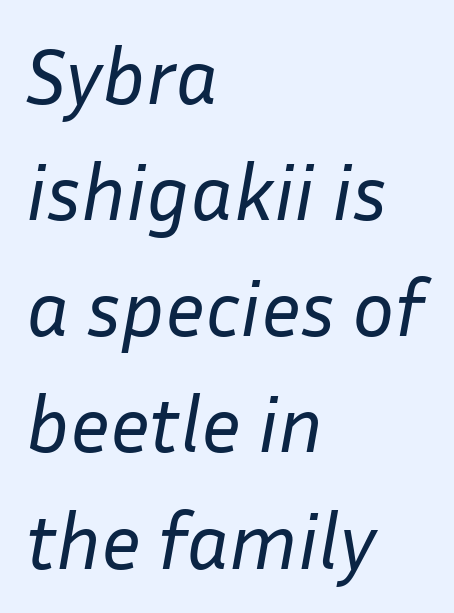
Q: Is the text bold? A: No.
Q: Is the text italic (slanted)? A: Yes, it leans right by about 10 degrees.
Q: Is the text underlined? A: No.
Q: How is the paragraph aligned? A: Left-aligned.
Q: Is the spacing between letters normal or unusually wide? A: Normal.
Q: Is the spacing between lines tight, normal or loose? A: Normal.
Q: Width (condensed, normal, or wide)? A: Normal.
Q: Stroke contrast? A: Low.
Q: x-height? A: Medium.
Q: Monospaced? A: No.
